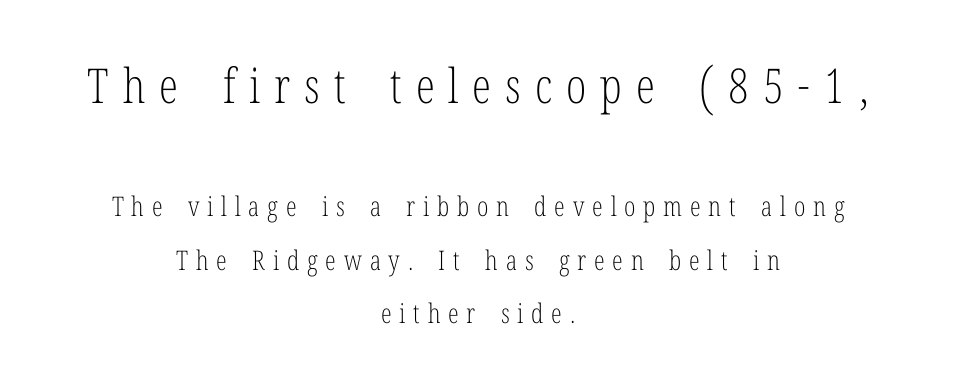
{"serif": "yes", "italic": "no", "bold": "no", "weight": "light", "width": "condensed", "stroke_contrast": "low", "x_height": "medium", "monospaced": "no", "underline": "no", "align": "center", "line_spacing": "loose", "line_spacing_ratio": 1.99, "letter_spacing": "wide", "letter_spacing_em": 0.29, "larger_block": "first", "size_ratio": 1.78, "glyph_px": 48}
